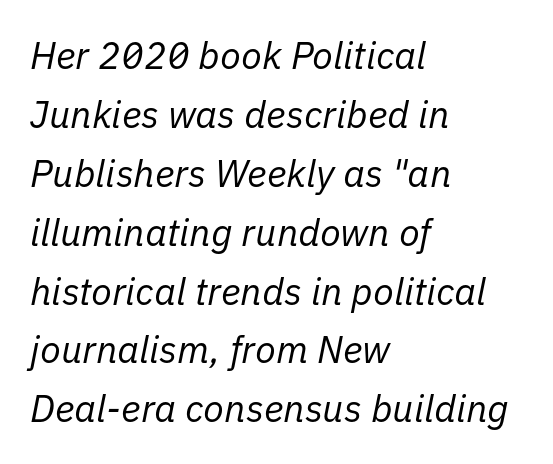
Short and long lines alike share a common starting point at left. Notice how the stems are inclined rather than vertical — that's the hallmark of italics. The foot of each line stays bare and open. The tracking reads as untouched default to a designer's eye.
